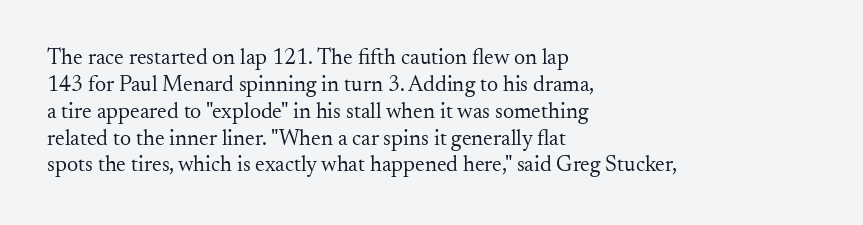
Q: Is the text bold? A: No.
Q: Is the text italic (slanted)? A: No, it is upright.
Q: Is the text underlined? A: No.
Q: How is the paragraph aligned? A: Left-aligned.
Q: Is the spacing between letters normal or unusually wide? A: Normal.
